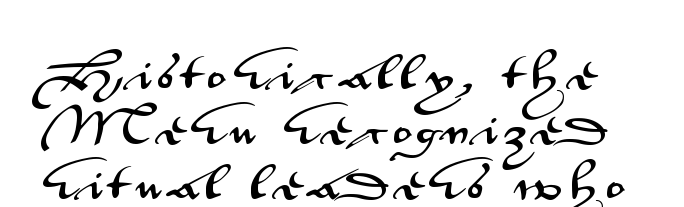
The image shows 40 px wide sans-serif type; set normal line spacing (1.38x), not underlined; medium stroke contrast and a small x-height.
